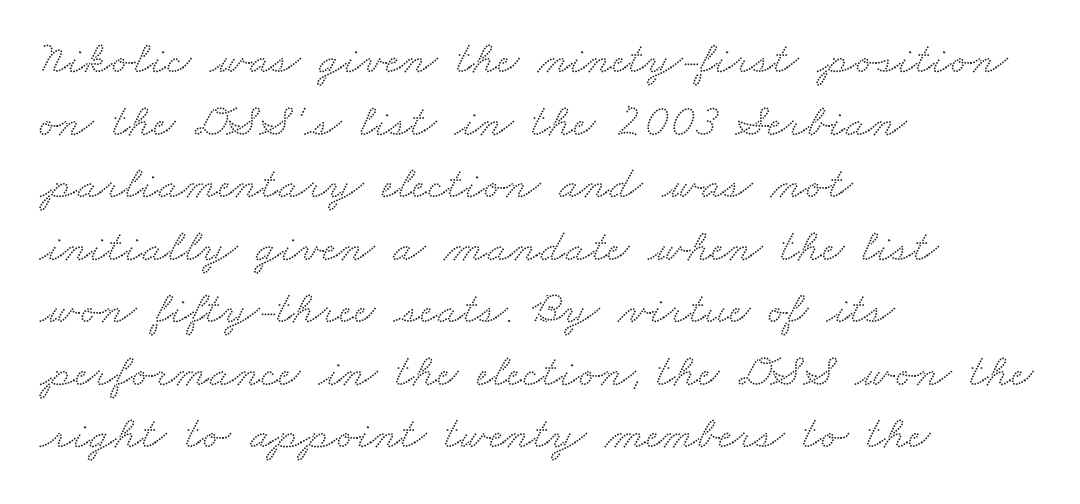
Q: Is the typeface a serif or a sans-serif typeface? A: Serif.
Q: Is the text underlined? A: No.
Q: How is the paragraph aligned? A: Left-aligned.
Q: Is the spacing between letters normal or unusually wide? A: Normal.
Q: Is the spacing between lines tight, normal or loose? A: Normal.
Q: Width (condensed, normal, or wide)? A: Wide.
Q: Stroke contrast? A: Medium.
Q: x-height? A: Small.
Q: Monospaced? A: No.
